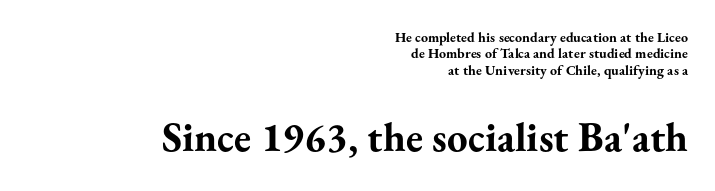
These two chunks differ in scale, with the bottom chunk taking the larger measure. Small tapered or slab feet sit at the stroke ends, so this counts as serif. Do the characters align in a grid? No, the font is proportional. The line texture is even and compact thanks to regular tracking. Line endings align vertically; line beginnings do not. The passage shown is emphatically bold.
